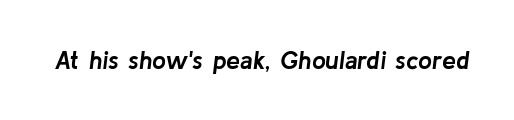
The image shows 25 px bold type, italic (leaning right); set normal letter spacing, not underlined.
